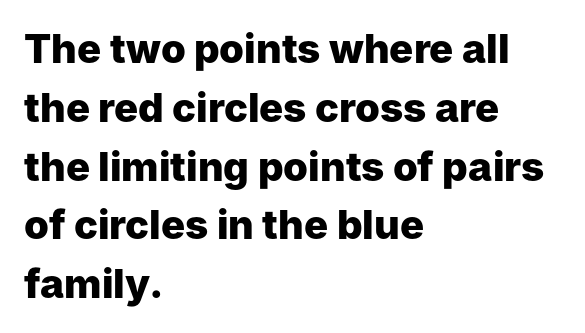
The image shows 40 px heavy sans-serif type, upright; set left-aligned, normal line spacing (1.47x), normal letter spacing, not underlined; low stroke contrast and a medium x-height.
